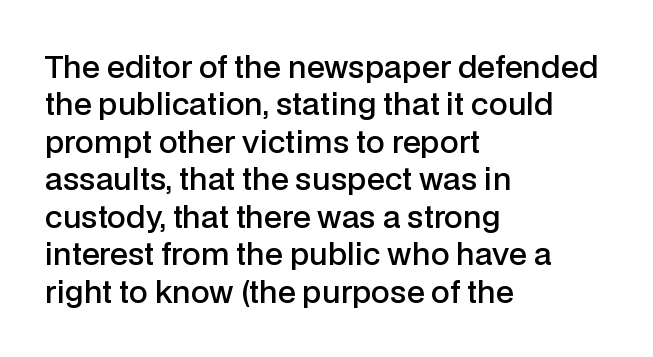
{"serif": "no", "italic": "no", "bold": "semi", "weight": "semibold", "width": "normal", "stroke_contrast": "low", "x_height": "medium", "monospaced": "no", "underline": "no", "align": "left", "line_spacing": "normal", "line_spacing_ratio": 1.25, "letter_spacing": "normal", "letter_spacing_em": 0.0, "glyph_px": 30}
